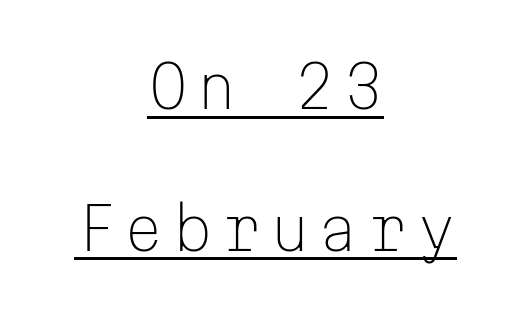
Q: Is the text bold? A: No.
Q: Is the text italic (slanted)? A: No, it is upright.
Q: Is the typeface a serif or a sans-serif typeface? A: Sans-serif.
Q: Is the text underlined? A: Yes.
Q: How is the paragraph aligned? A: Centered.
Q: Is the spacing between lines tight, normal or loose? A: Loose.
Q: Width (condensed, normal, or wide)? A: Normal.
Q: Stroke contrast? A: Low.
Q: x-height? A: Medium.
Q: Monospaced? A: Yes.
